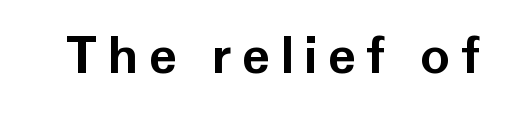
These words are printed bold, with thick strokes throughout. The lettering holds an erect, upright posture throughout. Each word looks stretched out because of the extra space between its letters. The glyphs in this specimen are sans serif. Check under the words: just untouched page. These lines are rendered in a variable-pitch font.
